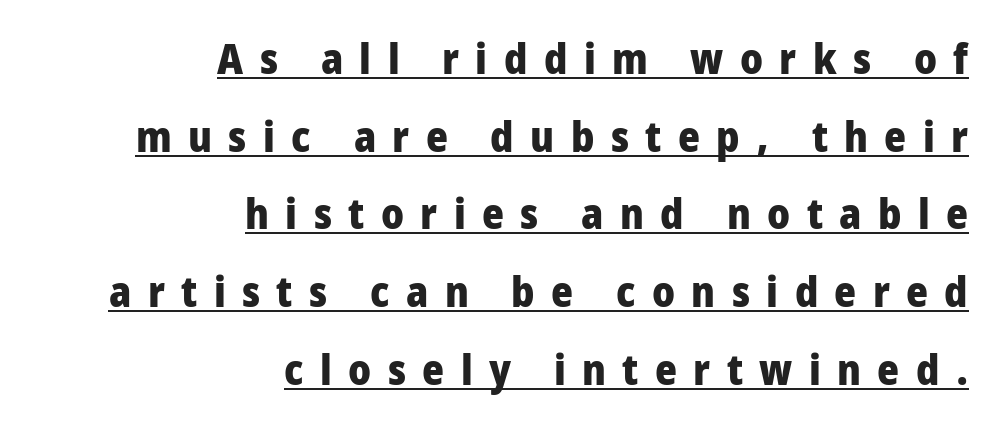
Q: Is the text bold? A: Yes.
Q: Is the text italic (slanted)? A: No, it is upright.
Q: Is the typeface a serif or a sans-serif typeface? A: Sans-serif.
Q: Is the text underlined? A: Yes.
Q: How is the paragraph aligned? A: Right-aligned.
Q: Is the spacing between letters normal or unusually wide? A: Unusually wide.
Q: Width (condensed, normal, or wide)? A: Normal.
Q: Stroke contrast? A: Low.
Q: x-height? A: Medium.
Q: Monospaced? A: No.
